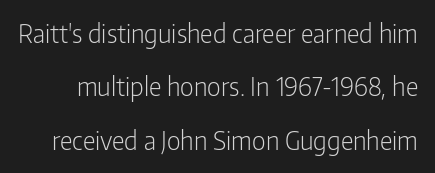
{"italic": "no", "bold": "no", "underline": "no", "line_spacing": "loose", "line_spacing_ratio": 2.14, "letter_spacing": "normal", "letter_spacing_em": 0.0, "glyph_px": 25}
